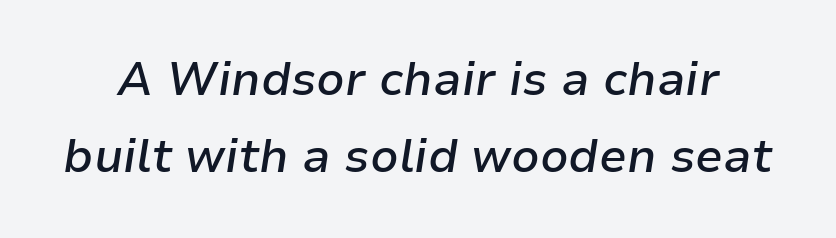
The image shows 46 px semibold type, italic (leaning right); set normal line spacing (1.68x), normal letter spacing, not underlined; low stroke contrast and a medium x-height.
